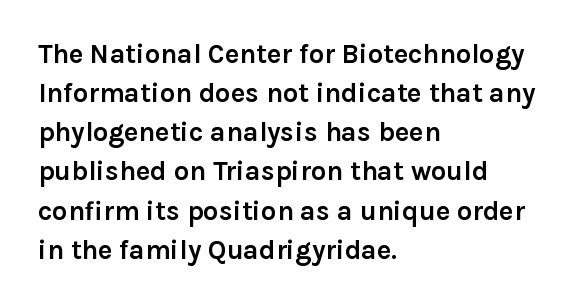
{"italic": "no", "bold": "yes", "underline": "no", "align": "left", "line_spacing": "normal", "line_spacing_ratio": 1.45, "letter_spacing": "normal", "letter_spacing_em": 0.0, "glyph_px": 27}
